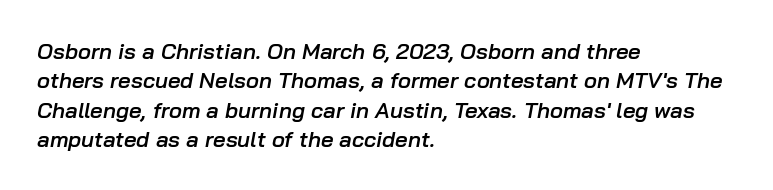
The image shows 22 px text type, italic (leaning right); set left-aligned, normal line spacing (1.33x), normal letter spacing, not underlined.
